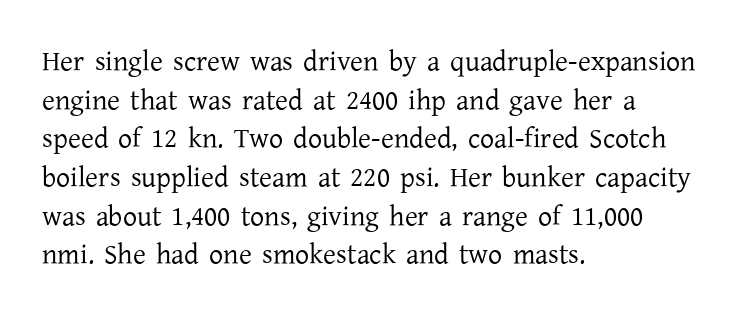
Standard letterfit; no display-style spreading of the glyphs. The words here are not underlined. The weight would be labelled regular, book, light, or lighter still. Characters remain perfectly vertical along every line. Spacing verdict: proportional, widths tailored to each character.
